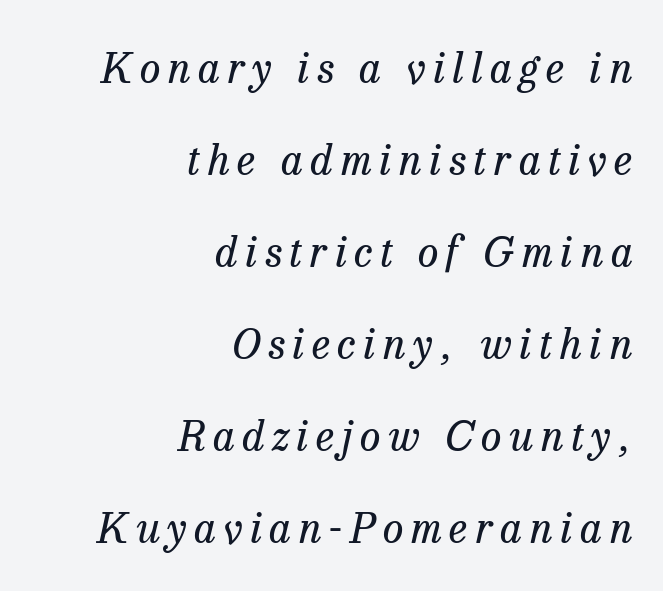
The image shows 42 px regular-weight serif type, italic (leaning right); set right-aligned, loose line spacing (2.19x), not underlined; low stroke contrast and a medium x-height.
